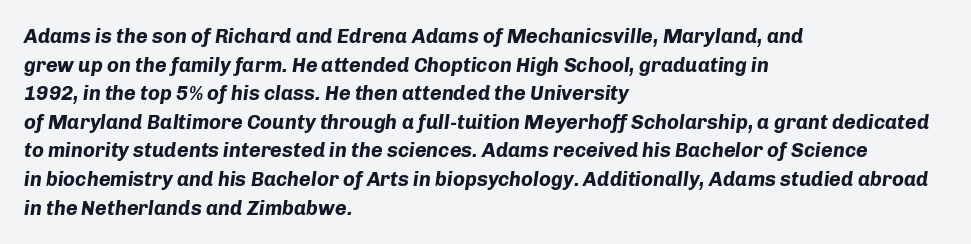
Letters rest on an invisible, unmarked baseline. This rendering leaves character spacing at its baseline value. Weight check: bold — yes, fully. Does the lettering tilt? It does — this is italic. The passage is arranged the way most books set body copy — flush left.
